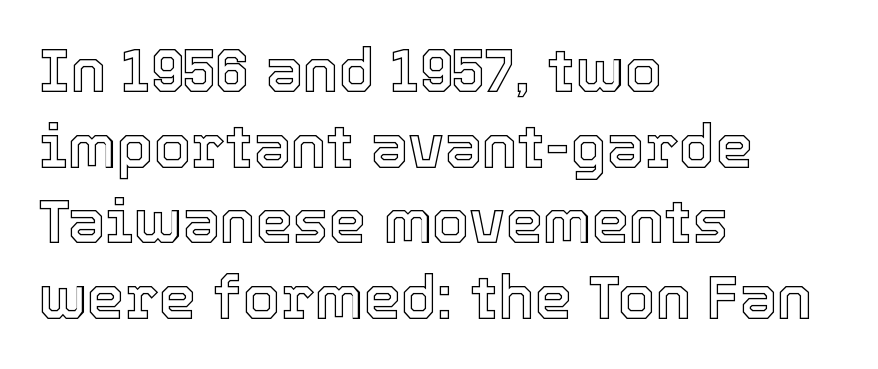
Q: Is the text italic (slanted)? A: No, it is upright.
Q: Is the text underlined? A: No.
Q: How is the paragraph aligned? A: Left-aligned.
Q: Is the spacing between letters normal or unusually wide? A: Normal.
Q: Is the spacing between lines tight, normal or loose? A: Normal.
Q: Width (condensed, normal, or wide)? A: Normal.
Q: x-height? A: Medium.
Q: Monospaced? A: No.
